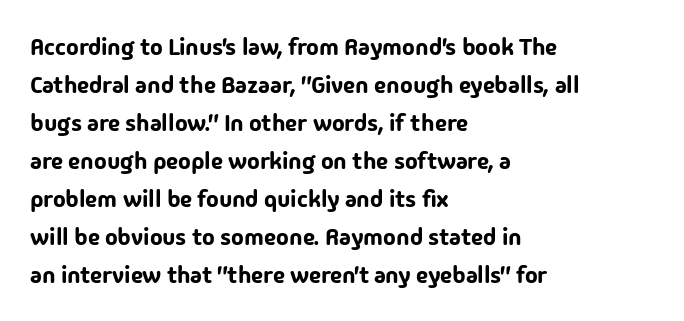
Q: Is the text italic (slanted)? A: No, it is upright.
Q: Is the text underlined? A: No.
Q: How is the paragraph aligned? A: Left-aligned.
Q: Is the spacing between letters normal or unusually wide? A: Normal.
Q: Is the spacing between lines tight, normal or loose? A: Normal.
